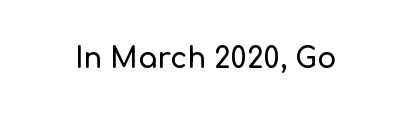
Q: Is the text italic (slanted)? A: No, it is upright.
Q: Is the typeface a serif or a sans-serif typeface? A: Sans-serif.
Q: Is the text underlined? A: No.
Q: Is the spacing between letters normal or unusually wide? A: Normal.
Q: Width (condensed, normal, or wide)? A: Normal.
Q: Stroke contrast? A: Low.
Q: x-height? A: Medium.
Q: Monospaced? A: No.
